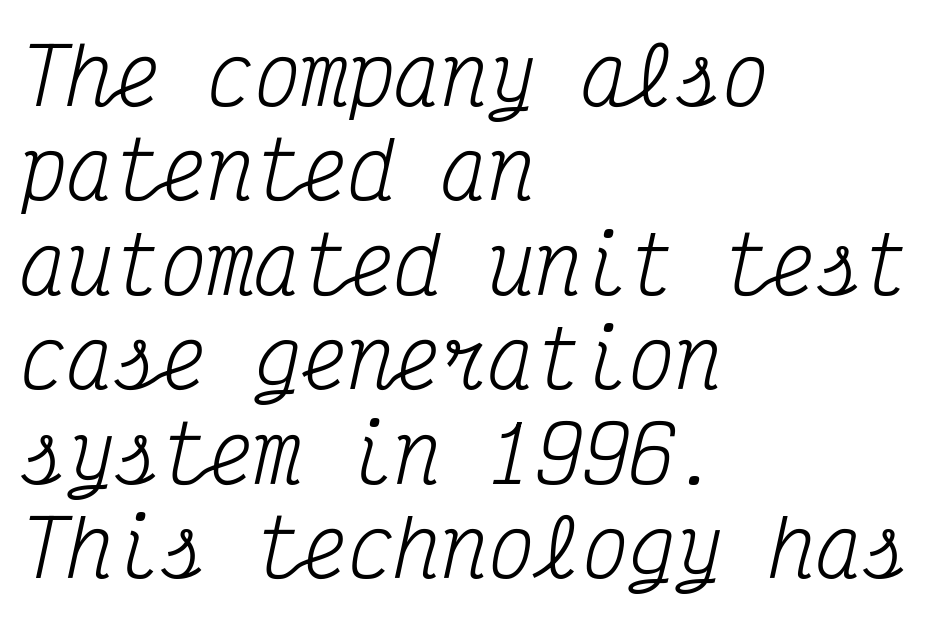
Q: Is the text bold? A: No.
Q: Is the text italic (slanted)? A: Yes, it leans right by about 12 degrees.
Q: Is the typeface a serif or a sans-serif typeface? A: Serif.
Q: Is the text underlined? A: No.
Q: How is the paragraph aligned? A: Left-aligned.
Q: Is the spacing between letters normal or unusually wide? A: Normal.
Q: Width (condensed, normal, or wide)? A: Condensed.
Q: Stroke contrast? A: Medium.
Q: x-height? A: Medium.
Q: Monospaced? A: Yes.
